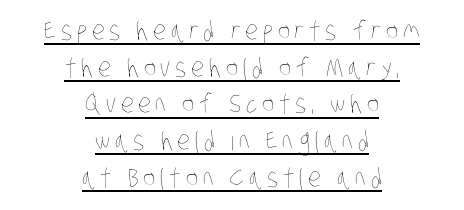
The compositor balanced each line on the midline. Counters stay open thanks to moderate or lighter strokes. Each line of the rendering has a horizontal stroke beneath the glyphs. Interline gaps are of average width in this sample.
